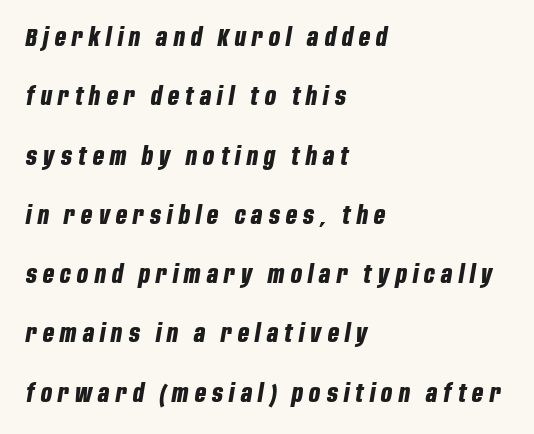
Alignment: flush left. Lines of text with bare space underneath. Here the glyphs are tracked loosely, breaking word shapes into spaced letters. This is heavy type, rendered in bold.
